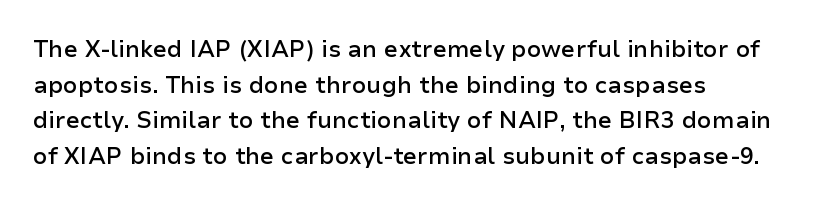
Q: Is the text bold? A: Semi-bold.
Q: Is the text italic (slanted)? A: No, it is upright.
Q: Is the text underlined? A: No.
Q: How is the paragraph aligned? A: Left-aligned.
Q: Is the spacing between letters normal or unusually wide? A: Normal.
Q: Is the spacing between lines tight, normal or loose? A: Normal.
